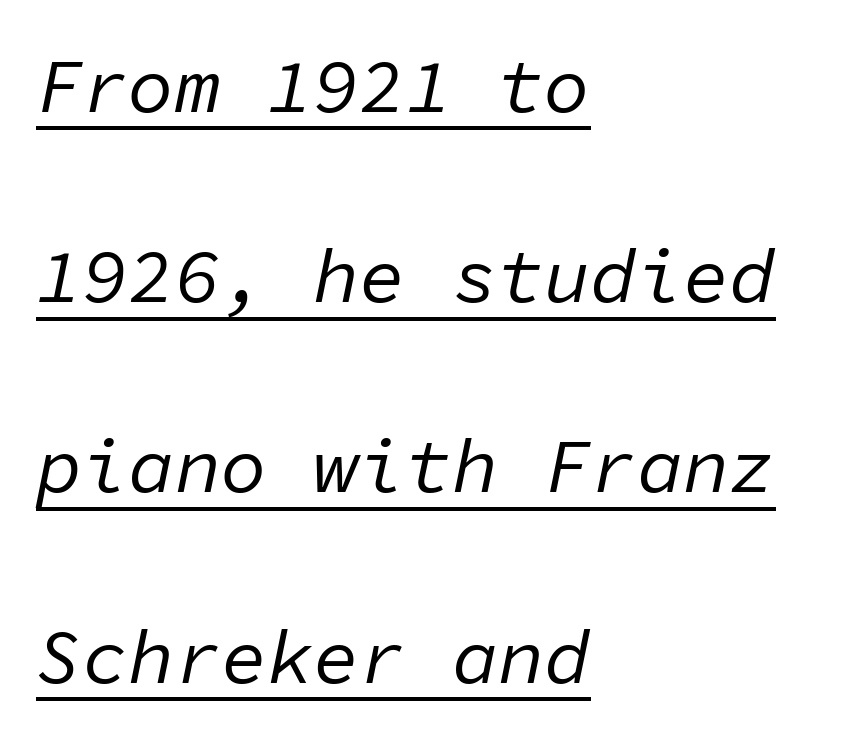
{"italic": "yes", "lean": "right", "slant_degrees": 11, "bold": "no", "weight": "regular", "width": "normal", "stroke_contrast": "low", "x_height": "medium", "monospaced": "yes", "underline": "yes", "align": "left", "line_spacing": "loose", "line_spacing_ratio": 2.47, "letter_spacing": "normal", "letter_spacing_em": 0.0, "glyph_px": 77}
